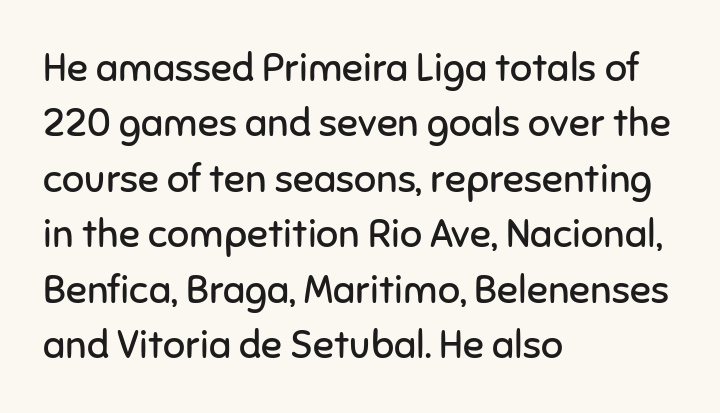
Whoever set this chose a conventional vertical rhythm. Note the varied advance widths — an 'i' is clearly narrower than an 'm'. Does the lettering tilt? It doesn't — this is upright. The face looks like a standard text weight, possibly lighter. The space beneath each line is pristine and unruled. The text was rendered using a sans face with plain stroke endings.
